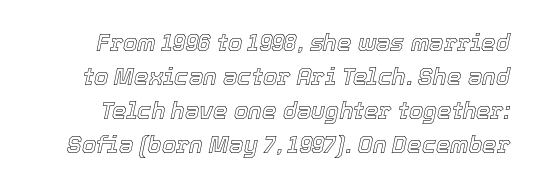
Q: Is the text italic (slanted)? A: Yes, it leans right by about 12 degrees.
Q: Is the text underlined? A: No.
Q: Is the spacing between letters normal or unusually wide? A: Normal.
Q: Is the spacing between lines tight, normal or loose? A: Normal.
